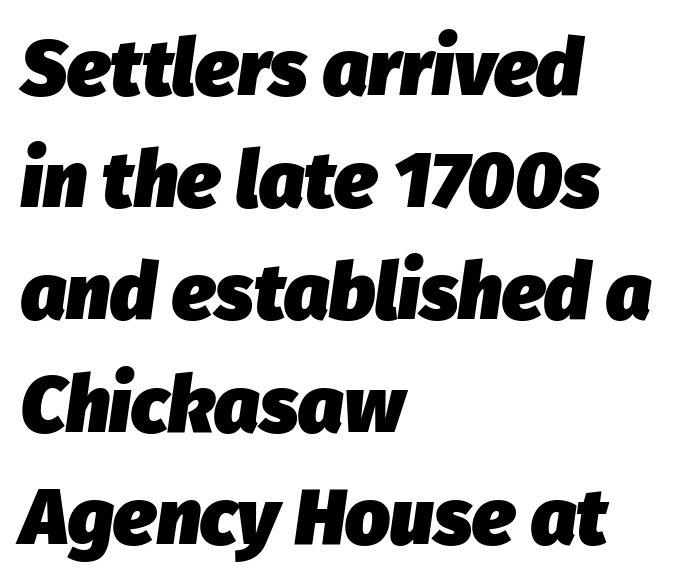
The image shows 79 px heavy type, italic (leaning right); set left-aligned, normal line spacing (1.42x), normal letter spacing, not underlined; low stroke contrast and a medium x-height.
